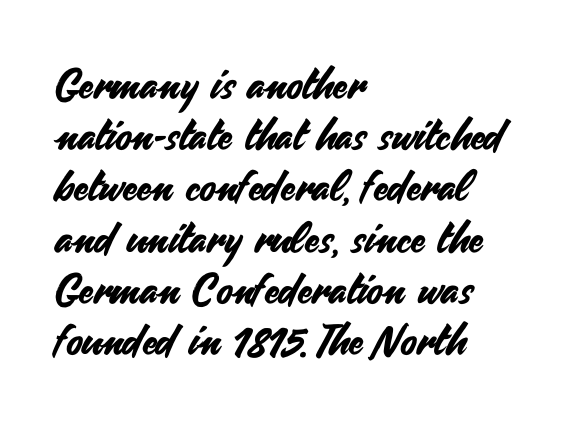
Q: Is the text italic (slanted)? A: Yes.
Q: Is the typeface a serif or a sans-serif typeface? A: Sans-serif.
Q: Is the text underlined? A: No.
Q: How is the paragraph aligned? A: Left-aligned.
Q: Is the spacing between letters normal or unusually wide? A: Normal.
Q: Width (condensed, normal, or wide)? A: Normal.
Q: Stroke contrast? A: Medium.
Q: x-height? A: Small.
Q: Monospaced? A: No.
